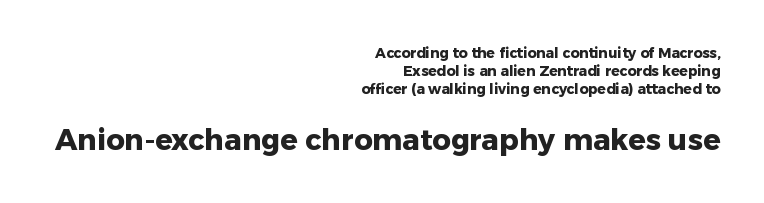
The image shows 29 px heavy sans-serif type, upright; set right-aligned, normal line spacing (1.29x), normal letter spacing, not underlined; the second (bottom) block is 2.07x larger; low stroke contrast and a medium x-height.
